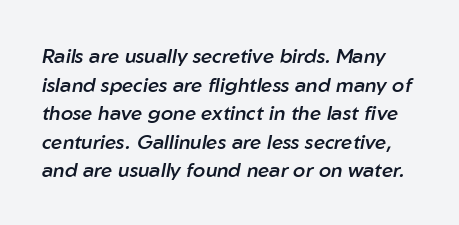
Q: Is the text bold? A: Semi-bold.
Q: Is the text italic (slanted)? A: Yes, it leans right by about 10 degrees.
Q: Is the text underlined? A: No.
Q: Is the spacing between letters normal or unusually wide? A: Normal.
Q: Is the spacing between lines tight, normal or loose? A: Normal.
